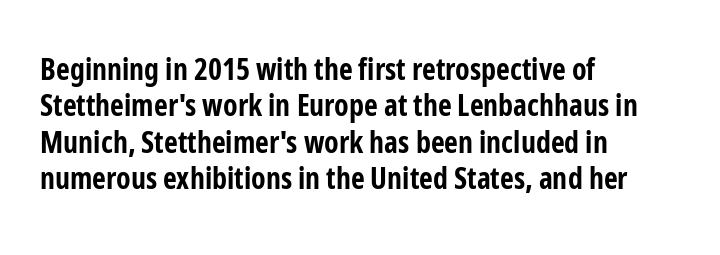
The image shows 30 px bold, condensed sans-serif type, upright; set left-aligned, line spacing 1.21x, normal letter spacing, not underlined; low stroke contrast and a medium x-height.
